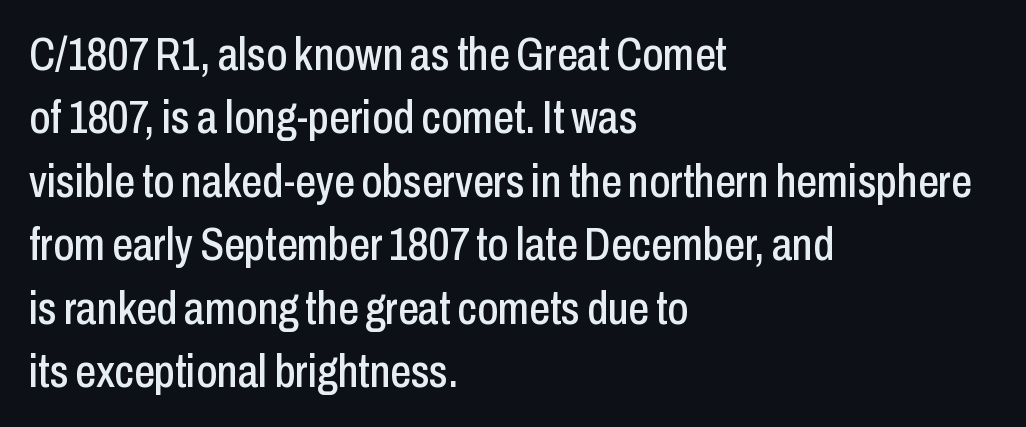
Q: Is the text italic (slanted)? A: No, it is upright.
Q: Is the typeface a serif or a sans-serif typeface? A: Sans-serif.
Q: Is the text underlined? A: No.
Q: How is the paragraph aligned? A: Left-aligned.
Q: Is the spacing between letters normal or unusually wide? A: Normal.
Q: Is the spacing between lines tight, normal or loose? A: Normal.
Q: Width (condensed, normal, or wide)? A: Condensed.
Q: Stroke contrast? A: Low.
Q: x-height? A: Medium.
Q: Monospaced? A: No.
